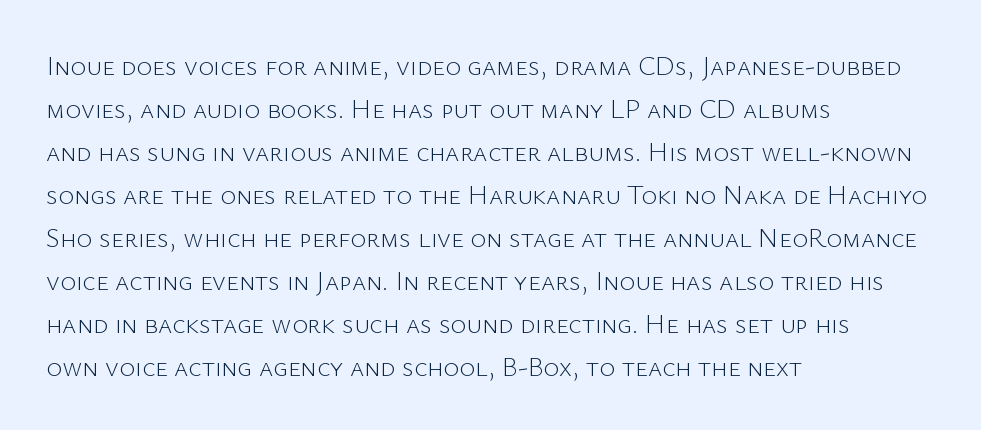
Q: Is the text bold? A: No.
Q: Is the text italic (slanted)? A: No, it is upright.
Q: Is the text underlined? A: No.
Q: How is the paragraph aligned? A: Left-aligned.
Q: Is the spacing between letters normal or unusually wide? A: Normal.
Q: Is the spacing between lines tight, normal or loose? A: Normal.
